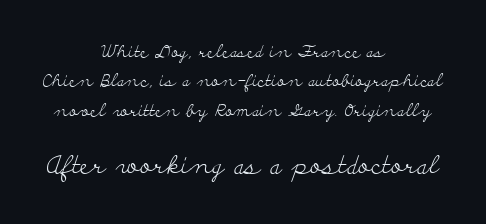
The image shows 25 px text type; set centered, line spacing 1.73x, normal letter spacing, not underlined; the second (bottom) block is 1.47x larger.
